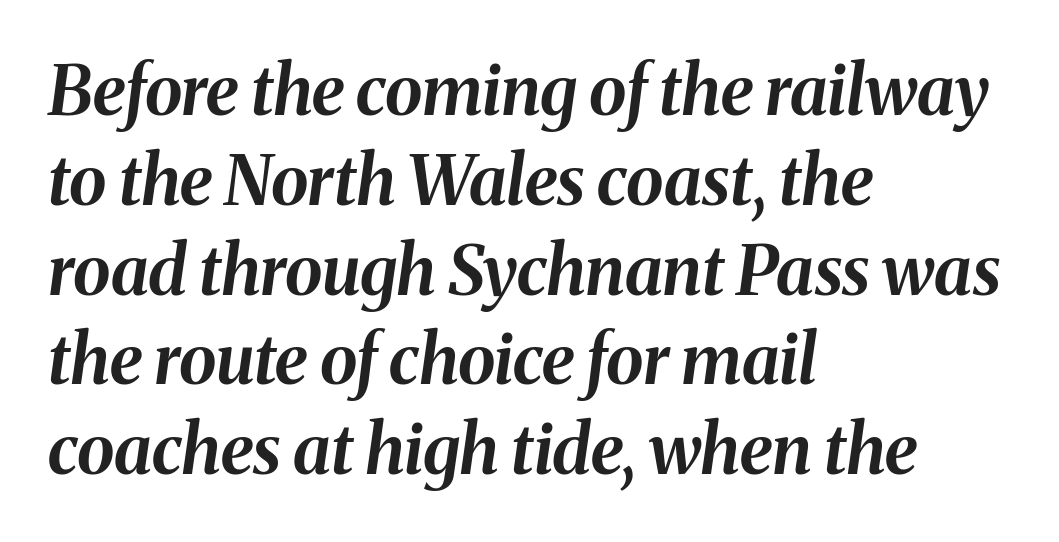
You'd pick this weight for a headline — it's a proper bold. These lines are rendered in a variable-pitch font. Descenders hang freely into open space. There is no visible air inserted between adjacent glyphs. The vertical gap from one line to the next is medium. There's an unmistakable incline to the writing here.
